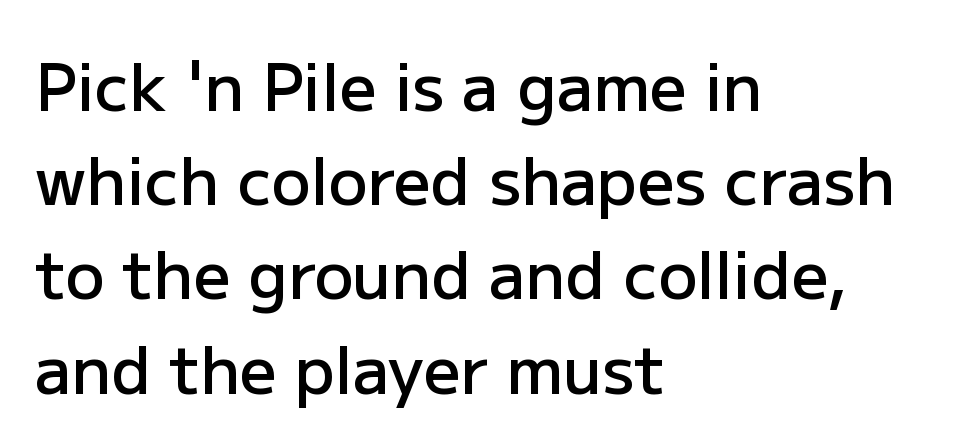
Q: Is the text bold? A: Semi-bold.
Q: Is the text italic (slanted)? A: No, it is upright.
Q: Is the typeface a serif or a sans-serif typeface? A: Sans-serif.
Q: Is the text underlined? A: No.
Q: How is the paragraph aligned? A: Left-aligned.
Q: Is the spacing between letters normal or unusually wide? A: Normal.
Q: Is the spacing between lines tight, normal or loose? A: Normal.
Q: Width (condensed, normal, or wide)? A: Normal.
Q: Stroke contrast? A: Low.
Q: x-height? A: Medium.
Q: Monospaced? A: No.
